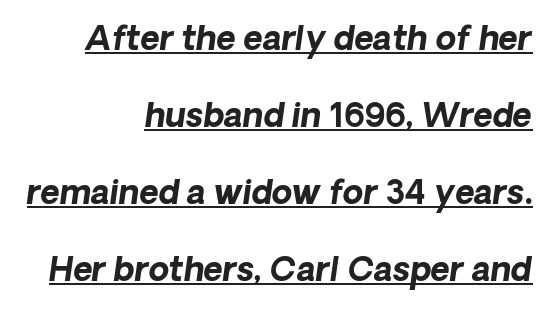
Teacher's note: observe the even right margin — that is flush-right alignment. Does the lettering tilt? It does — this is italic. The face used here is proportionally spaced, like ordinary book or web type. Students, this is bold: see how much ink each stroke carries.
